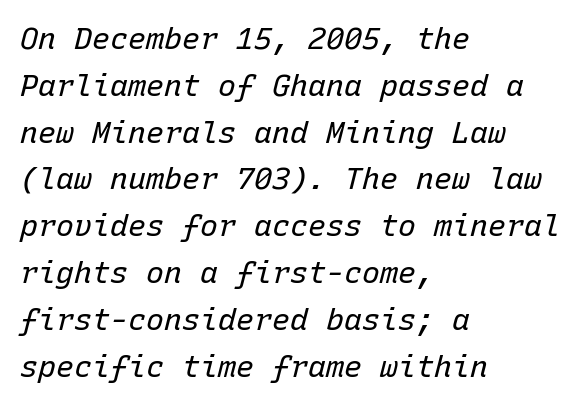
Counters stay open thanks to moderate or lighter strokes. Anything drawn beneath the words? Only blank space. The letterforms sit shoulder to shoulder at normal distance. Summary of vertical rhythm: regular, with standard interline spacing. Left-aligned paragraph, ragged on the right. These lines are rendered in a fixed-pitch font.
